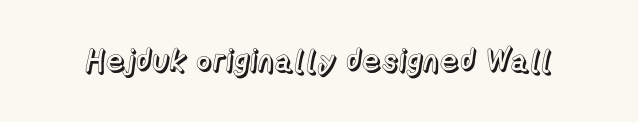
Is this a fixed-width face? No — the glyphs have proportional, varying widths. Look at the tracking — it's just the regular setting, nothing added. Quick note: underline off.
